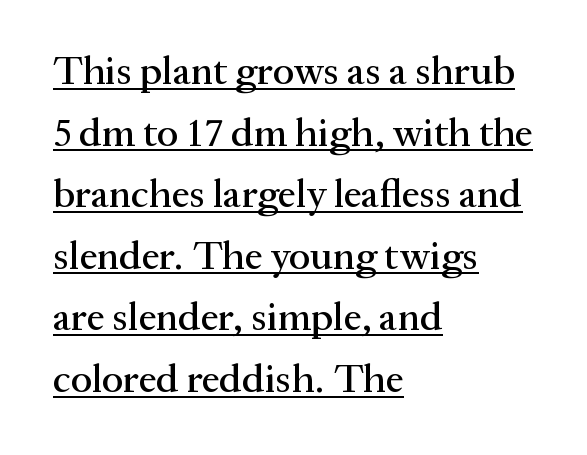
{"serif": "yes", "italic": "no", "width": "normal", "stroke_contrast": "medium", "x_height": "medium", "monospaced": "no", "underline": "yes", "align": "left", "line_spacing": "normal", "line_spacing_ratio": 1.54, "letter_spacing": "normal", "letter_spacing_em": 0.0, "glyph_px": 40}
